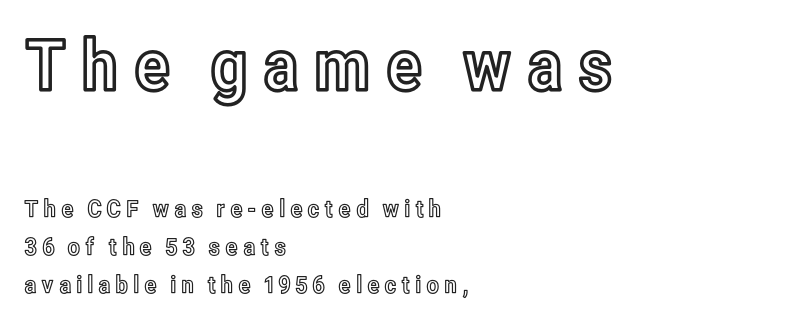
The image shows 71 px condensed type, upright; set left-aligned, normal line spacing (1.59x), not underlined; the first (top) block is 2.96x larger; a medium x-height.
